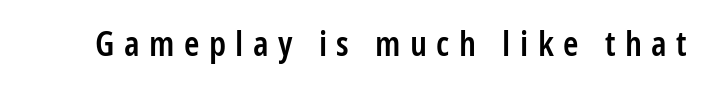
Q: Is the text bold? A: Semi-bold.
Q: Is the text italic (slanted)? A: No, it is upright.
Q: Is the typeface a serif or a sans-serif typeface? A: Sans-serif.
Q: Is the text underlined? A: No.
Q: Is the spacing between letters normal or unusually wide? A: Unusually wide.
Q: Width (condensed, normal, or wide)? A: Condensed.
Q: Stroke contrast? A: Low.
Q: x-height? A: Medium.
Q: Monospaced? A: No.
